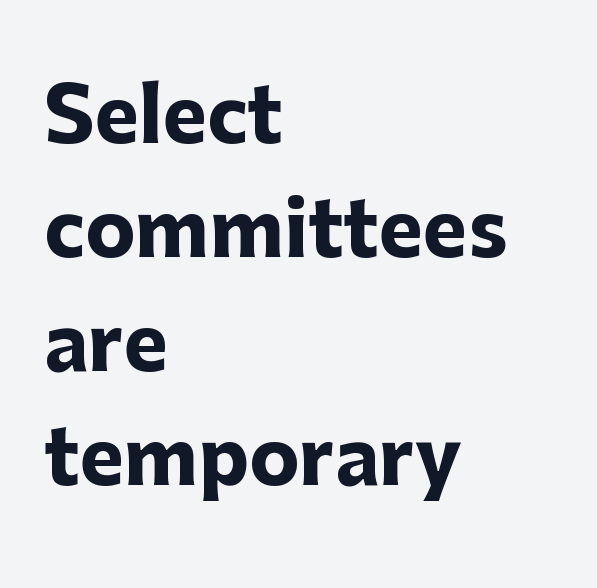
Q: Is the text bold? A: Yes.
Q: Is the text italic (slanted)? A: No, it is upright.
Q: Is the typeface a serif or a sans-serif typeface? A: Sans-serif.
Q: Is the text underlined? A: No.
Q: How is the paragraph aligned? A: Left-aligned.
Q: Is the spacing between letters normal or unusually wide? A: Normal.
Q: Is the spacing between lines tight, normal or loose? A: Normal.
Q: Width (condensed, normal, or wide)? A: Normal.
Q: Stroke contrast? A: Low.
Q: x-height? A: Medium.
Q: Monospaced? A: No.
